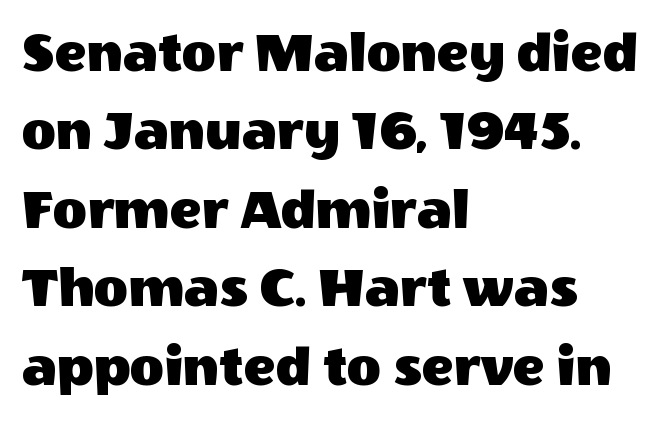
The image shows 59 px sans-serif type, upright; set left-aligned, normal line spacing (1.33x), normal letter spacing, not underlined; a large x-height.
